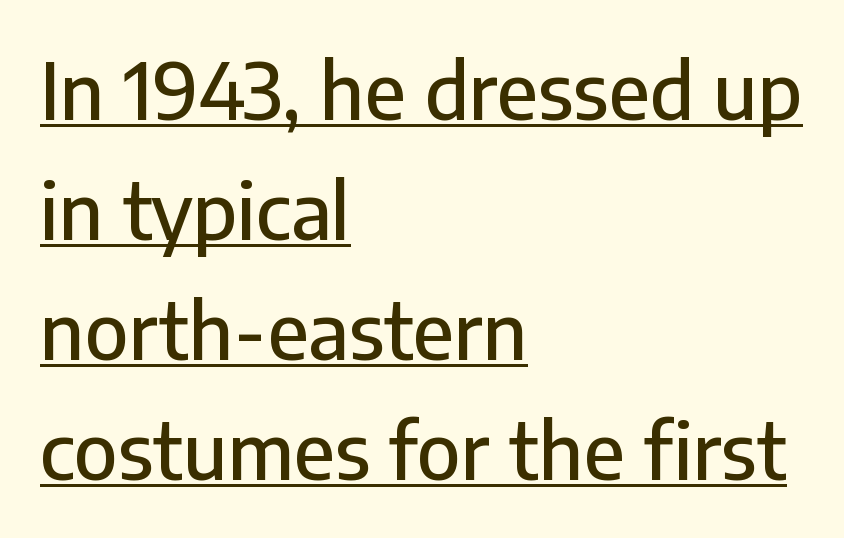
Type style note: lacks serifs. A rule runs beneath these lines of type. Default kerning and tracking; the words read as compact shapes. Characters remain perfectly vertical along every line. Evenly set lines give the paragraph a standard silhouette.
